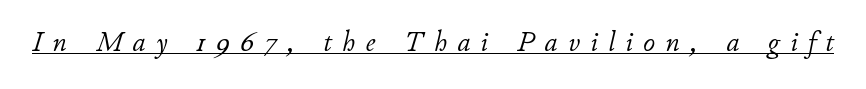
The image shows 29 px light type, italic (leaning right); set unusually wide letter spacing (+0.36 em), underlined; low stroke contrast and a small x-height.
